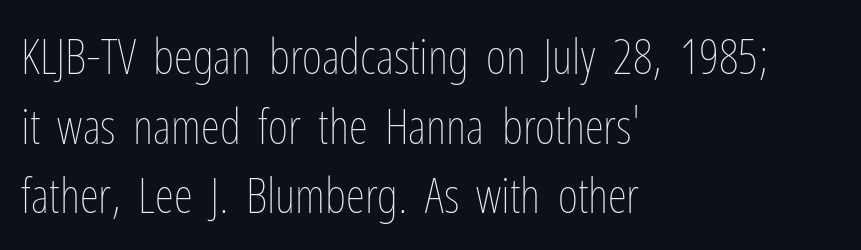
The image shows 49 px thin, condensed type, upright; set left-aligned, normal line spacing (1.42x), normal letter spacing, not underlined; low stroke contrast and a medium x-height.
